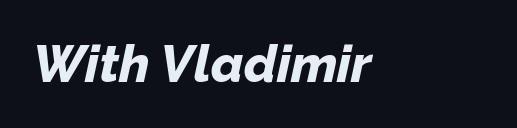
The image shows 52 px bold type, italic (leaning right); set normal letter spacing, not underlined; low stroke contrast and a medium x-height.
